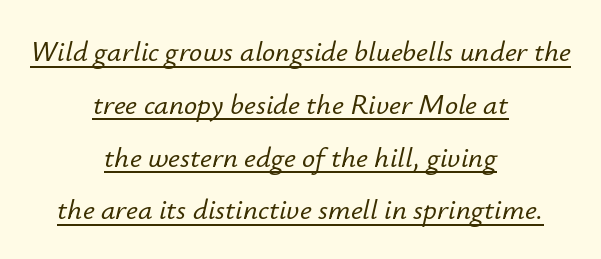
{"italic": "yes", "lean": "right", "slant_degrees": 12, "width": "normal", "stroke_contrast": "low", "x_height": "small", "monospaced": "no", "underline": "yes", "align": "center", "line_spacing_ratio": 1.82, "letter_spacing": "normal", "letter_spacing_em": 0.0, "glyph_px": 29}
